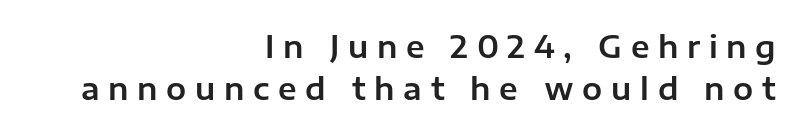
The image shows 30 px sans-serif type, upright; set right-aligned, normal line spacing (1.4x), unusually wide letter spacing (+0.29 em), not underlined; low stroke contrast and a medium x-height.
